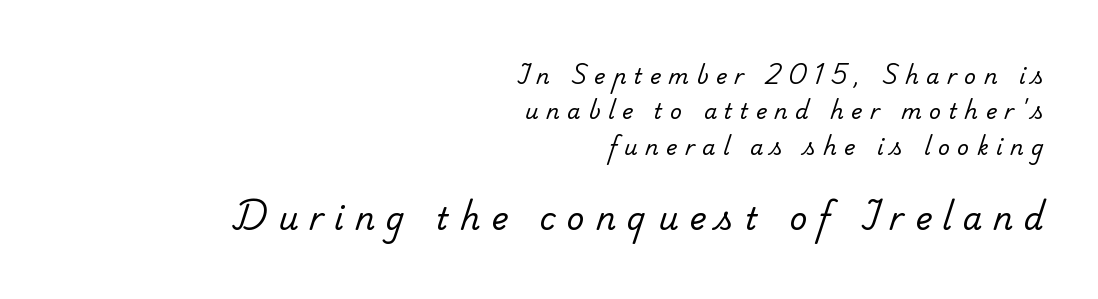
The image shows 31 px regular-weight serif type; set right-aligned, normal line spacing (1.69x), unusually wide letter spacing (+0.36 em), not underlined; the second (bottom) block is 1.48x larger; low stroke contrast and a small x-height.
